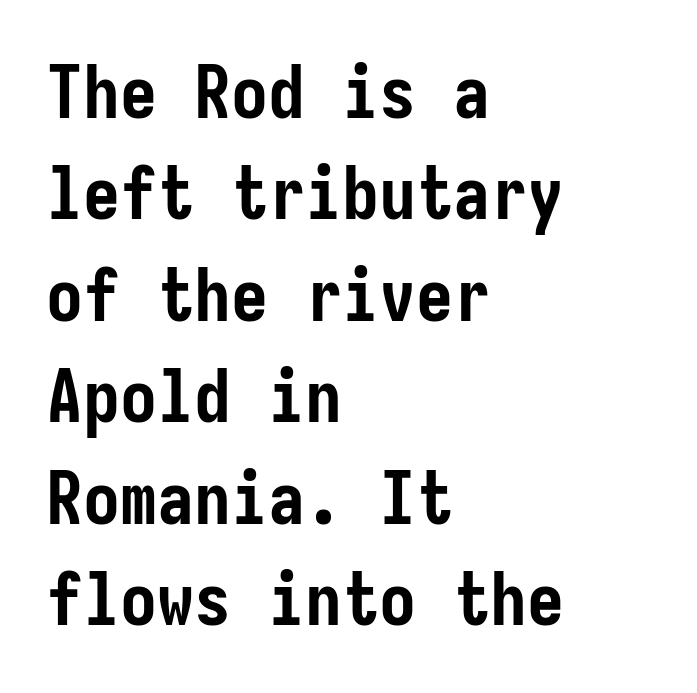
Q: Is the text bold? A: Yes.
Q: Is the text italic (slanted)? A: No, it is upright.
Q: Is the typeface a serif or a sans-serif typeface? A: Sans-serif.
Q: Is the text underlined? A: No.
Q: How is the paragraph aligned? A: Left-aligned.
Q: Is the spacing between letters normal or unusually wide? A: Normal.
Q: Is the spacing between lines tight, normal or loose? A: Normal.
Q: Width (condensed, normal, or wide)? A: Condensed.
Q: Stroke contrast? A: Low.
Q: x-height? A: Medium.
